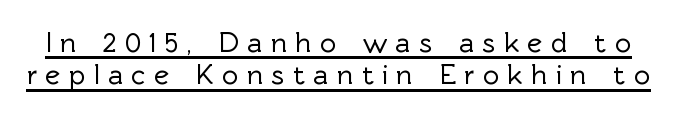
Q: Is the text italic (slanted)? A: No, it is upright.
Q: Is the typeface a serif or a sans-serif typeface? A: Sans-serif.
Q: Is the text underlined? A: Yes.
Q: Is the spacing between letters normal or unusually wide? A: Unusually wide.
Q: Is the spacing between lines tight, normal or loose? A: Tight.
Q: Width (condensed, normal, or wide)? A: Normal.
Q: x-height? A: Medium.
Q: Monospaced? A: No.
